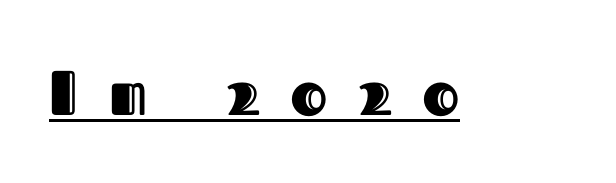
{"italic": "no", "width": "normal", "x_height": "medium", "monospaced": "no", "underline": "yes", "letter_spacing": "wide", "letter_spacing_em": 0.49, "glyph_px": 63}
